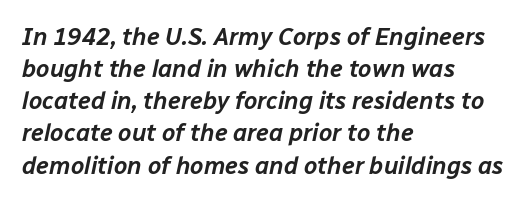
{"italic": "yes", "lean": "right", "slant_degrees": 12, "underline": "no", "align": "left", "line_spacing": "normal", "line_spacing_ratio": 1.34, "letter_spacing": "normal", "letter_spacing_em": 0.0, "glyph_px": 24}
